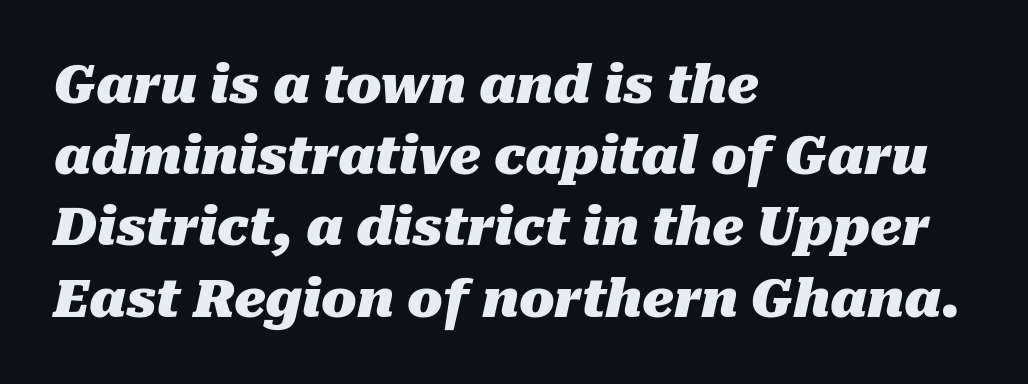
Q: Is the text bold? A: Yes.
Q: Is the text italic (slanted)? A: Yes, it leans right by about 10 degrees.
Q: Is the text underlined? A: No.
Q: How is the paragraph aligned? A: Left-aligned.
Q: Is the spacing between letters normal or unusually wide? A: Normal.
Q: Is the spacing between lines tight, normal or loose? A: Normal.
Q: Width (condensed, normal, or wide)? A: Normal.
Q: Stroke contrast? A: Medium.
Q: x-height? A: Medium.
Q: Monospaced? A: No.
